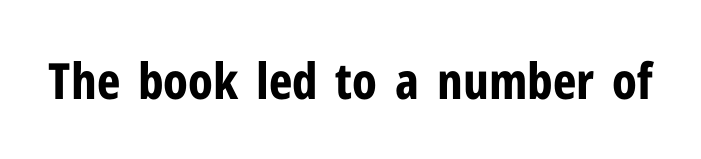
Every character sits straight up, as roman type does. Anything drawn beneath the words? Only blank space. Typographic density is high because the face is bold. Glyph-to-glyph distance matches everyday printed text. Do the characters align in a grid? No, the font is proportional.
